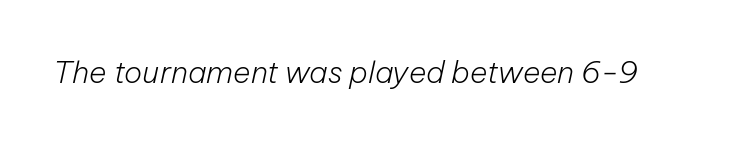
The image shows 30 px light type, italic (leaning right); set normal letter spacing, not underlined; low stroke contrast and a medium x-height.
